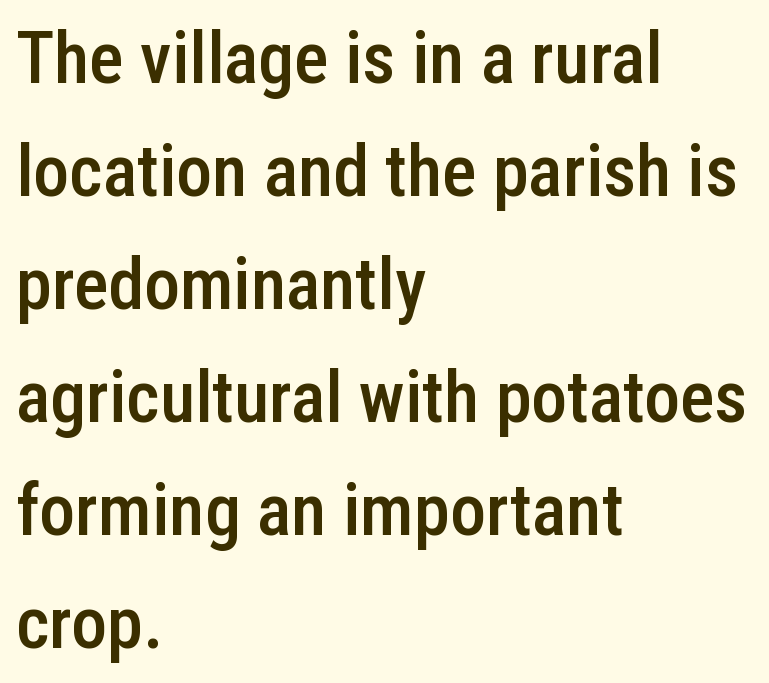
The image shows 72 px semibold, condensed sans-serif type, upright; set left-aligned, normal line spacing (1.57x), normal letter spacing, not underlined; low stroke contrast and a medium x-height.
